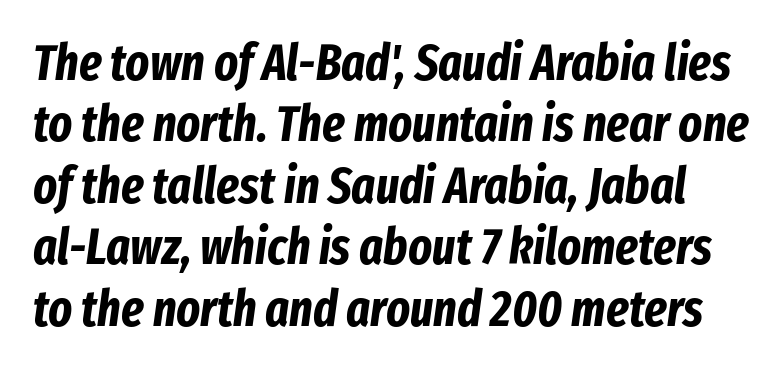
Q: Is the text bold? A: Yes.
Q: Is the text italic (slanted)? A: Yes, it leans right by about 8 degrees.
Q: Is the text underlined? A: No.
Q: Is the spacing between letters normal or unusually wide? A: Normal.
Q: Width (condensed, normal, or wide)? A: Condensed.
Q: Stroke contrast? A: Low.
Q: x-height? A: Medium.
Q: Monospaced? A: No.
